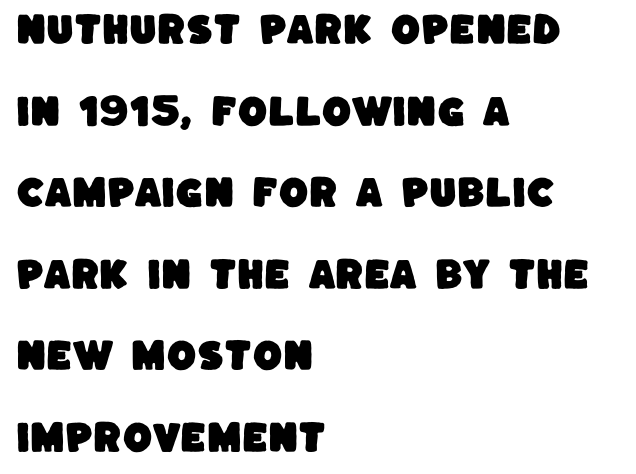
{"serif": "no", "width": "normal", "stroke_contrast": "low", "x_height": "large", "monospaced": "no", "underline": "no", "align": "left", "line_spacing": "loose", "line_spacing_ratio": 2.4, "letter_spacing": "normal", "letter_spacing_em": 0.0, "glyph_px": 34}
